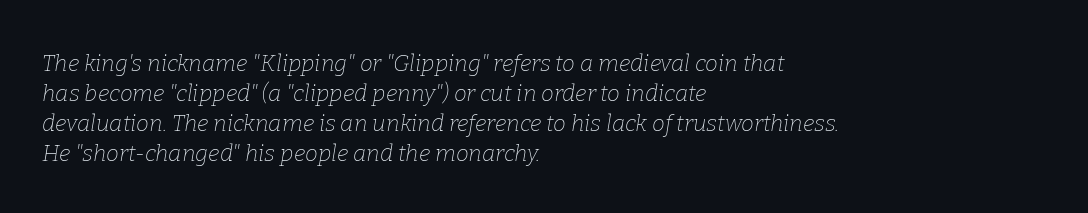
{"italic": "yes", "lean": "right", "slant_degrees": 9, "bold": "no", "underline": "no", "align": "left", "line_spacing": "normal", "line_spacing_ratio": 1.31, "letter_spacing": "normal", "letter_spacing_em": 0.0, "glyph_px": 23}
